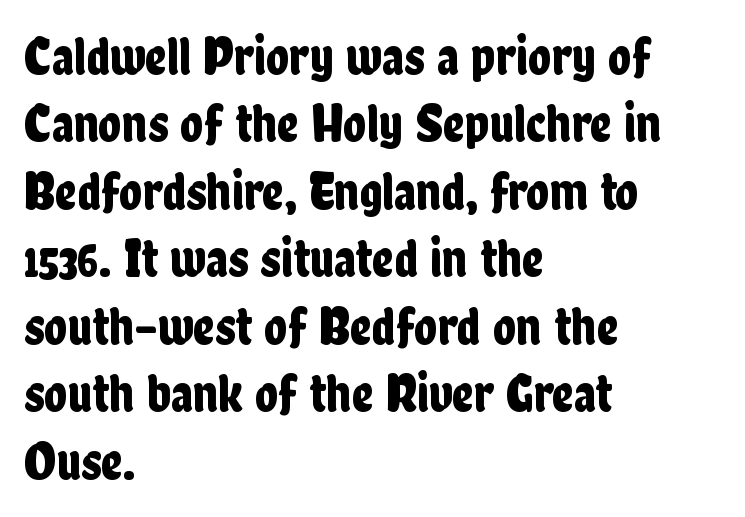
{"serif": "no", "italic": "no", "width": "condensed", "stroke_contrast": "low", "x_height": "medium", "monospaced": "no", "underline": "no", "align": "left", "line_spacing": "normal", "line_spacing_ratio": 1.25, "letter_spacing": "normal", "letter_spacing_em": 0.0, "glyph_px": 54}
